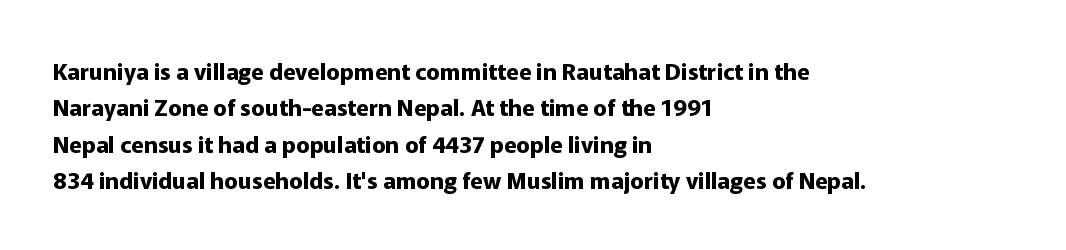
The text block is weighted toward the left margin, trailing off unevenly rightward. These lines carry a lot of weight — the face is fully bold. The letters stand upright; this is a roman face. Each row of text sits above clean, open space. This rendering leaves character spacing at its baseline value.
